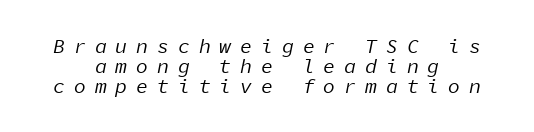
The image shows 20 px text type, italic (leaning right); set centered, tight line spacing (1.0x), unusually wide letter spacing (+0.44 em), not underlined.
